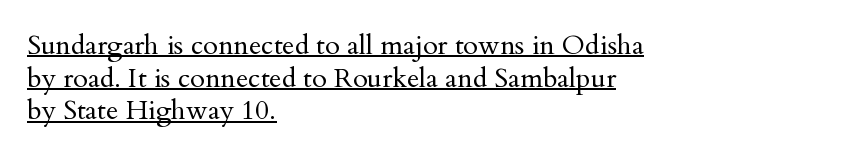
The image shows 27 px text type, upright; set left-aligned, line spacing 1.21x, normal letter spacing, underlined.
